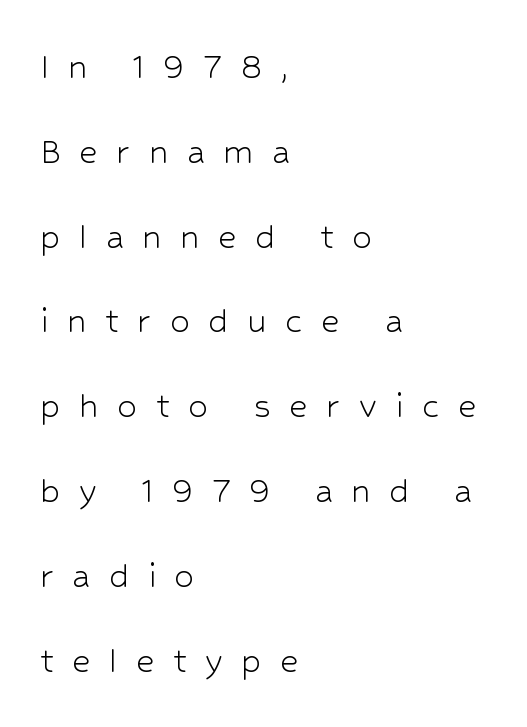
Q: Is the text bold? A: No.
Q: Is the text italic (slanted)? A: No, it is upright.
Q: Is the typeface a serif or a sans-serif typeface? A: Sans-serif.
Q: Is the text underlined? A: No.
Q: How is the paragraph aligned? A: Left-aligned.
Q: Is the spacing between letters normal or unusually wide? A: Unusually wide.
Q: Is the spacing between lines tight, normal or loose? A: Loose.
Q: Width (condensed, normal, or wide)? A: Normal.
Q: Stroke contrast? A: Low.
Q: x-height? A: Medium.
Q: Monospaced? A: No.
